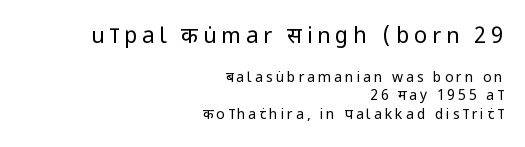
Unmarked baselines from the first word to the last. Right-aligned paragraph, ragged on the left. This is roman type, the default non-slanted kind. Letters have the restrained weight of plain body copy at most. What stands out about the letter spacing? Its width — letters are far apart. Evenly set lines give the paragraph a standard silhouette.
